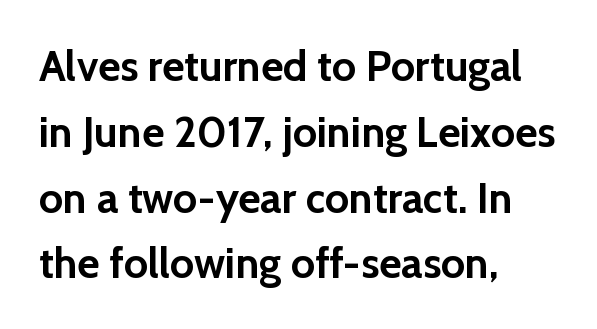
The image shows 43 px semibold sans-serif type, upright; set left-aligned, normal line spacing (1.53x), normal letter spacing, not underlined; a medium x-height.
